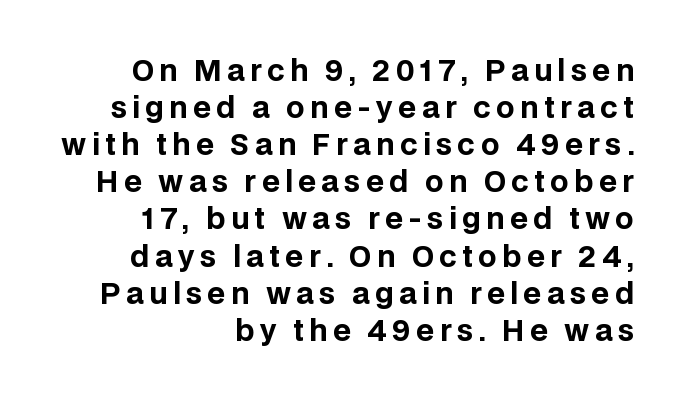
The image shows 29 px bold sans-serif type, upright; set right-aligned, normal line spacing (1.28x), not underlined; low stroke contrast and a large x-height.
